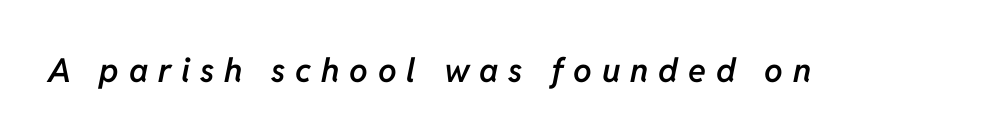
{"italic": "yes", "lean": "right", "slant_degrees": 11, "bold": "semi", "weight": "semibold", "width": "normal", "stroke_contrast": "low", "x_height": "medium", "monospaced": "no", "underline": "no", "letter_spacing": "wide", "letter_spacing_em": 0.3, "glyph_px": 33}
